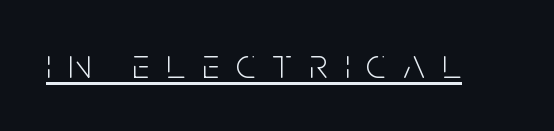
Q: Is the text bold? A: No.
Q: Is the text italic (slanted)? A: No, it is upright.
Q: Is the typeface a serif or a sans-serif typeface? A: Sans-serif.
Q: Is the text underlined? A: Yes.
Q: Is the spacing between letters normal or unusually wide? A: Unusually wide.
Q: Width (condensed, normal, or wide)? A: Condensed.
Q: Stroke contrast? A: Low.
Q: x-height? A: Large.
Q: Monospaced? A: No.
